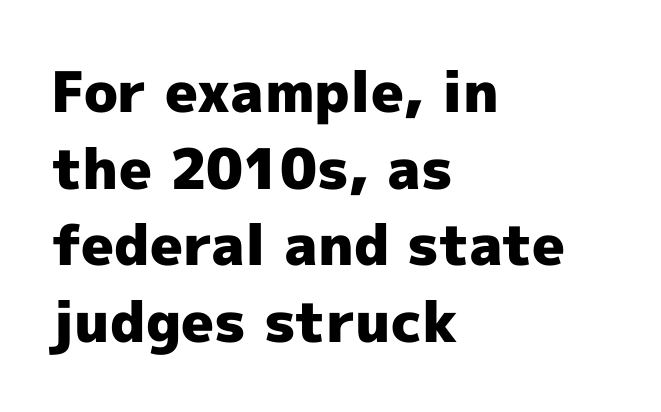
Q: Is the text bold? A: Yes.
Q: Is the text italic (slanted)? A: No, it is upright.
Q: Is the typeface a serif or a sans-serif typeface? A: Sans-serif.
Q: Is the text underlined? A: No.
Q: How is the paragraph aligned? A: Left-aligned.
Q: Is the spacing between letters normal or unusually wide? A: Normal.
Q: Is the spacing between lines tight, normal or loose? A: Normal.
Q: Width (condensed, normal, or wide)? A: Normal.
Q: x-height? A: Medium.
Q: Monospaced? A: No.
